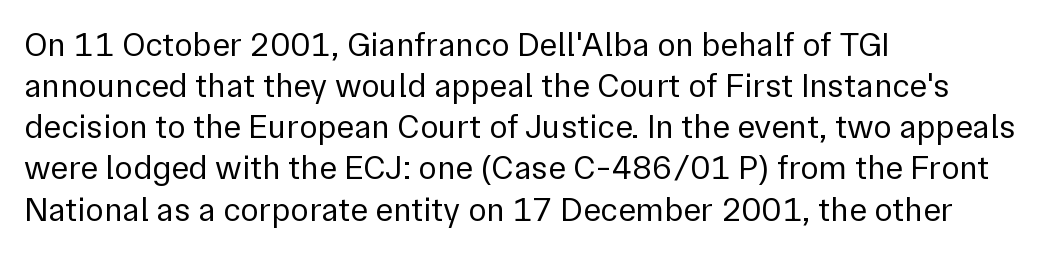
Q: Is the text bold? A: No.
Q: Is the text italic (slanted)? A: No, it is upright.
Q: Is the typeface a serif or a sans-serif typeface? A: Sans-serif.
Q: Is the text underlined? A: No.
Q: How is the paragraph aligned? A: Left-aligned.
Q: Is the spacing between letters normal or unusually wide? A: Normal.
Q: Width (condensed, normal, or wide)? A: Normal.
Q: Stroke contrast? A: Low.
Q: x-height? A: Medium.
Q: Monospaced? A: No.
